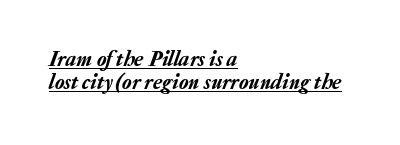
{"italic": "yes", "lean": "right", "slant_degrees": 20, "underline": "yes", "align": "left", "line_spacing": "tight", "line_spacing_ratio": 1.06, "letter_spacing": "normal", "letter_spacing_em": 0.0, "glyph_px": 22}
